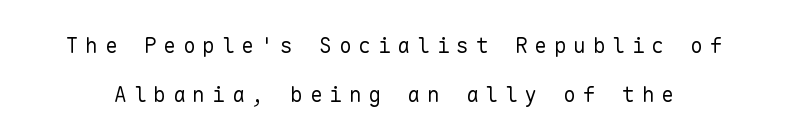
The image shows 21 px text type, upright; set loose line spacing (2.31x), unusually wide letter spacing (+0.33 em), not underlined.
